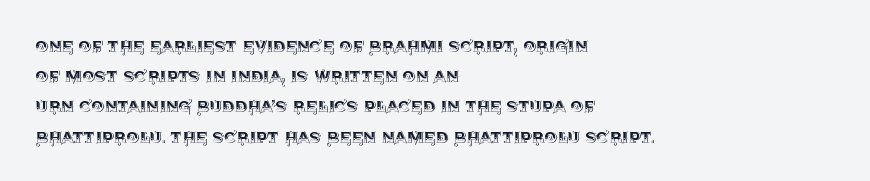
Q: Is the text italic (slanted)? A: No, it is upright.
Q: Is the text underlined? A: No.
Q: How is the paragraph aligned? A: Left-aligned.
Q: Is the spacing between letters normal or unusually wide? A: Normal.
Q: Is the spacing between lines tight, normal or loose? A: Normal.
